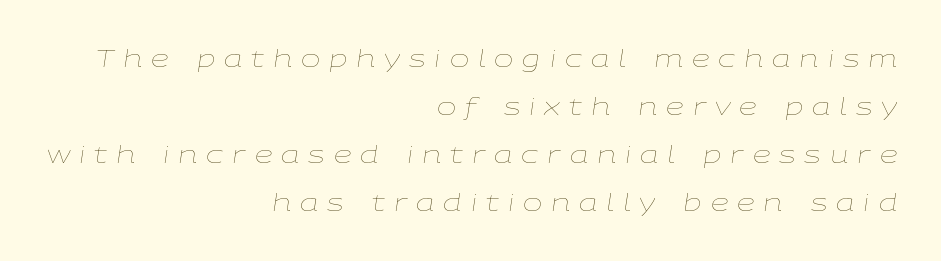
A typesetter would mark this as italic. Rule under the text: the space is simply empty. Someone cranked the tracking dial way up on this one. Students, observe: this is what heavily led, spacious text looks like. A flush-right, rag-left setting is used for this passage. The typesetting does not lean heavy: it is not bold.
